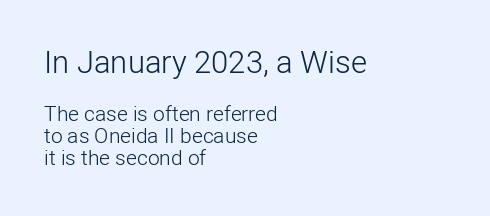
Q: Is the text bold? A: No.
Q: Is the text italic (slanted)? A: No, it is upright.
Q: Is the typeface a serif or a sans-serif typeface? A: Sans-serif.
Q: Is the text underlined? A: No.
Q: How is the paragraph aligned? A: Left-aligned.
Q: Is the spacing between letters normal or unusually wide? A: Normal.
Q: Is the spacing between lines tight, normal or loose? A: Tight.
Q: Which block of text is set in a larger size, the first (top) or the second (bottom)? A: The first (top) one.
Q: Width (condensed, normal, or wide)? A: Normal.
Q: Stroke contrast? A: Low.
Q: x-height? A: Medium.
Q: Monospaced? A: No.
